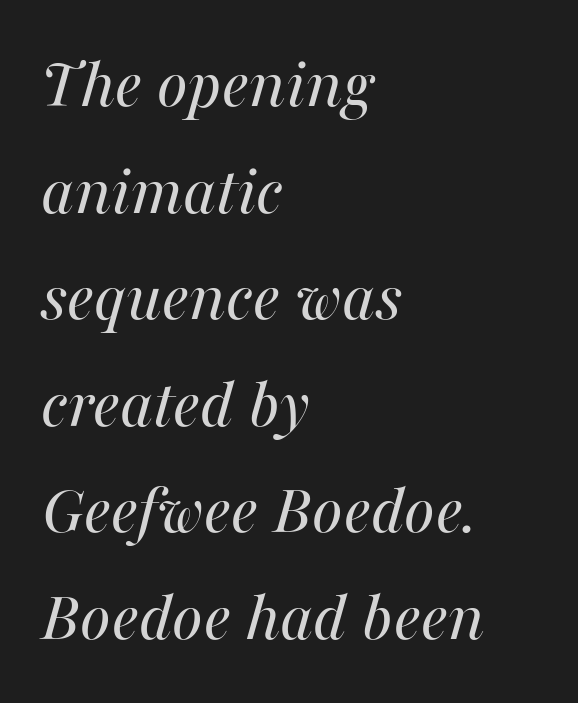
Q: Is the text bold? A: No.
Q: Is the text italic (slanted)? A: Yes, it leans right by about 16 degrees.
Q: Is the text underlined? A: No.
Q: How is the paragraph aligned? A: Left-aligned.
Q: Is the spacing between letters normal or unusually wide? A: Normal.
Q: Is the spacing between lines tight, normal or loose? A: Normal.
Q: Width (condensed, normal, or wide)? A: Normal.
Q: Stroke contrast? A: Medium.
Q: x-height? A: Medium.
Q: Monospaced? A: No.
